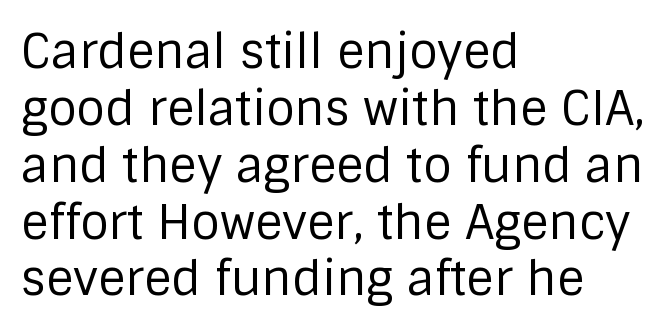
The image shows 47 px regular-weight sans-serif type, upright; set left-aligned, line spacing 1.21x, normal letter spacing, not underlined; low stroke contrast and a large x-height.
